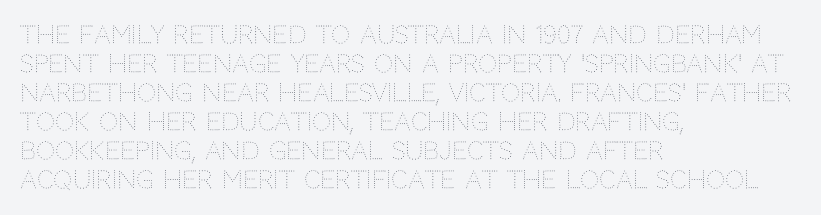
{"italic": "no", "bold": "no", "underline": "no", "align": "left", "line_spacing_ratio": 1.21, "letter_spacing": "normal", "letter_spacing_em": 0.0, "glyph_px": 24}
